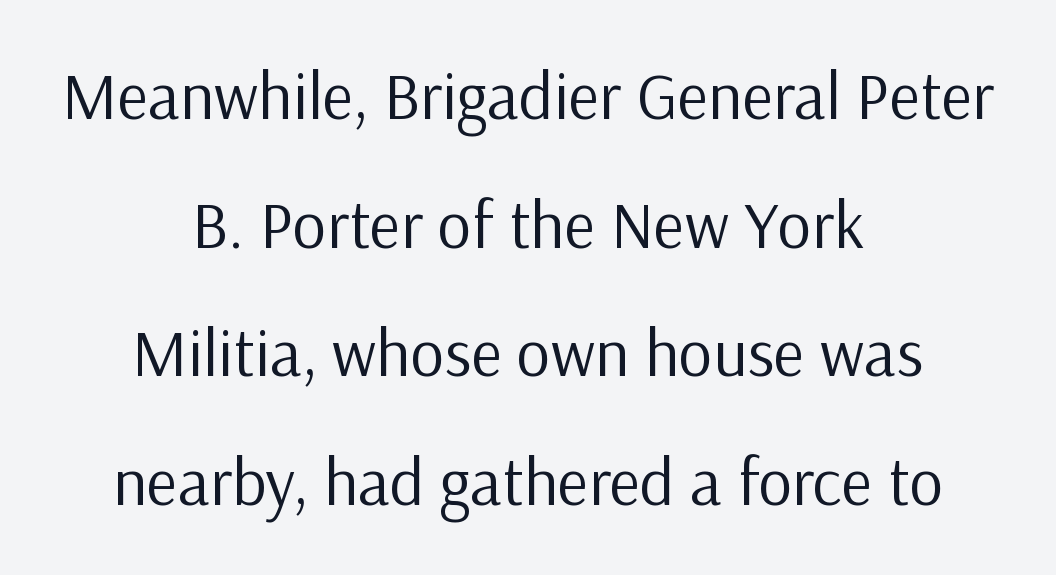
The image shows 67 px regular-weight sans-serif type, upright; set centered, loose line spacing (1.92x), normal letter spacing, not underlined; low stroke contrast and a medium x-height.
